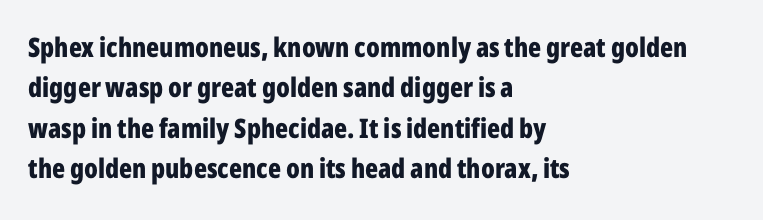
The image shows 27 px bold type, upright; set left-aligned, normal line spacing (1.5x), normal letter spacing, not underlined.
